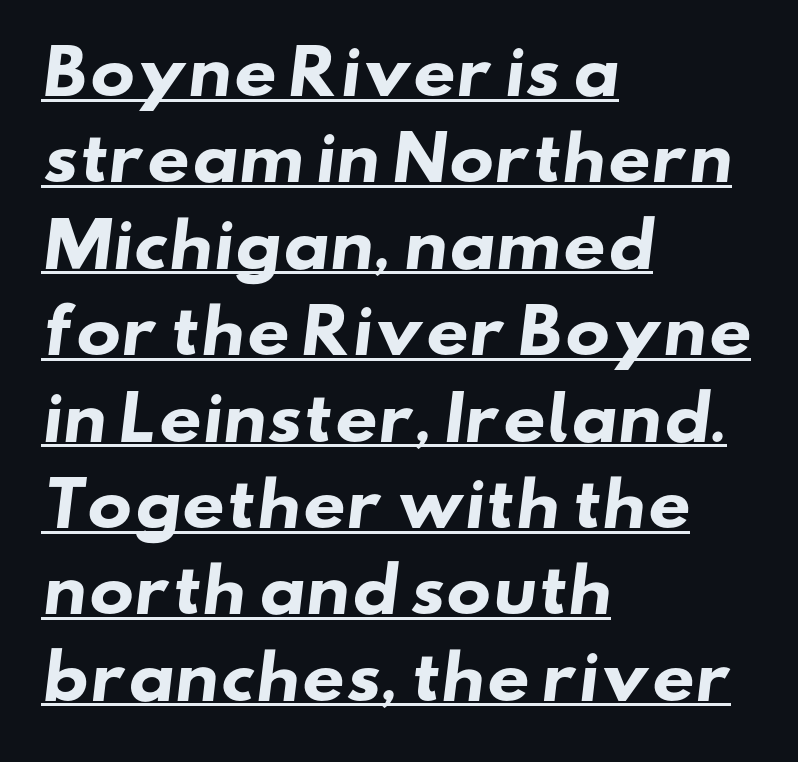
The typesetter has applied underlining to the passage shown. You could not count columns in this text — the font is proportionally spaced. The gaps between neighbouring characters are ordinary and unremarkable. Check where the strokes stop: nothing finishes them off — pure sans.
